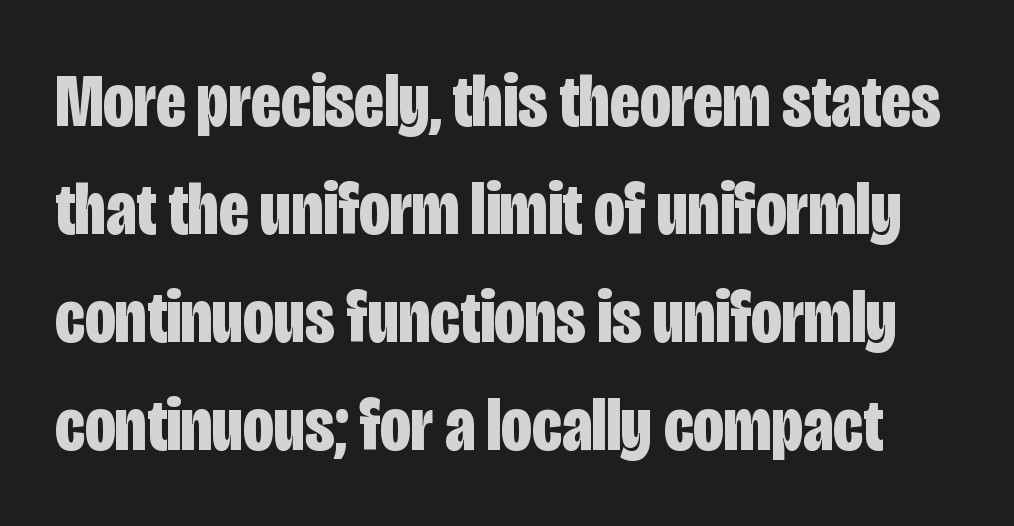
Character widths vary here, with narrow letters taking less room than wide ones. The area under the type is left untouched. Compared with typical paragraphs, the rows here are spaced about the same. Chunky letters — that's bold for sure. This sample uses plain, unmodified letter spacing.
